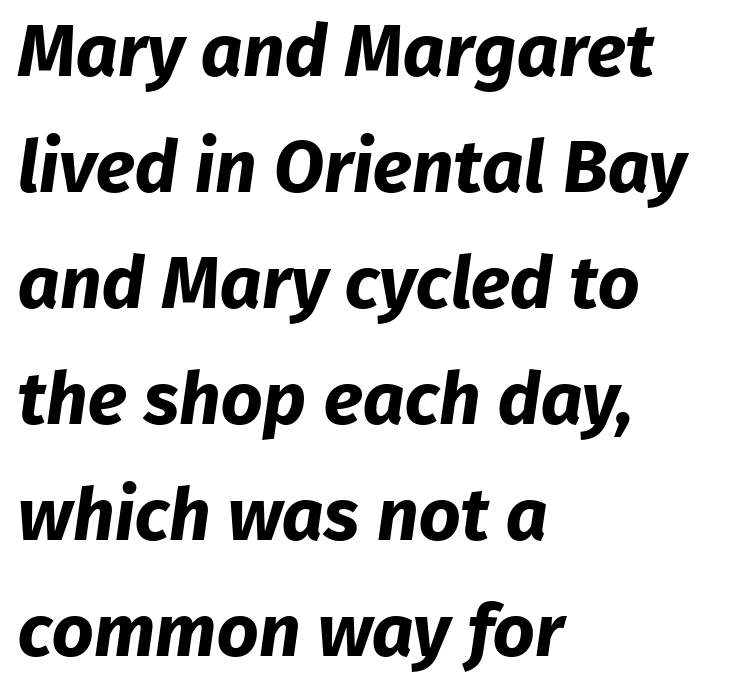
{"serif": "no", "bold": "yes", "weight": "bold", "width": "normal", "stroke_contrast": "low", "x_height": "medium", "monospaced": "no", "underline": "no", "align": "left", "line_spacing": "normal", "line_spacing_ratio": 1.59, "letter_spacing": "normal", "letter_spacing_em": 0.0, "glyph_px": 73}
